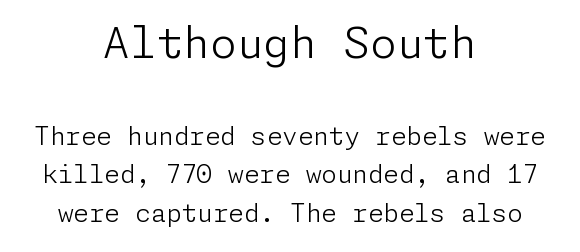
Q: Is the text bold? A: No.
Q: Is the text italic (slanted)? A: No, it is upright.
Q: Is the typeface a serif or a sans-serif typeface? A: Sans-serif.
Q: Is the text underlined? A: No.
Q: How is the paragraph aligned? A: Centered.
Q: Is the spacing between letters normal or unusually wide? A: Normal.
Q: Is the spacing between lines tight, normal or loose? A: Normal.
Q: Which block of text is set in a larger size, the first (top) or the second (bottom)? A: The first (top) one.
Q: Width (condensed, normal, or wide)? A: Normal.
Q: Stroke contrast? A: Low.
Q: x-height? A: Medium.
